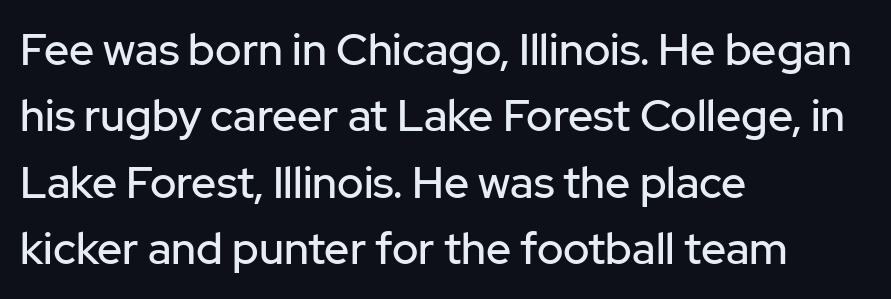
The image shows 44 px sans-serif type, upright; set left-aligned, normal line spacing (1.51x), normal letter spacing, not underlined; low stroke contrast and a medium x-height.
